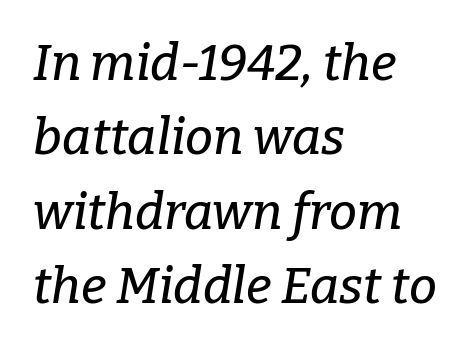
The image shows 50 px serif type, italic (leaning right); set left-aligned, normal line spacing (1.49x), normal letter spacing, not underlined; low stroke contrast and a medium x-height.
